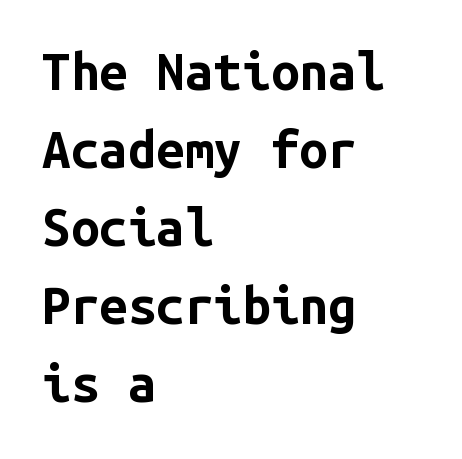
Q: Is the text bold? A: Yes.
Q: Is the text italic (slanted)? A: No, it is upright.
Q: Is the typeface a serif or a sans-serif typeface? A: Sans-serif.
Q: Is the text underlined? A: No.
Q: How is the paragraph aligned? A: Left-aligned.
Q: Is the spacing between letters normal or unusually wide? A: Normal.
Q: Is the spacing between lines tight, normal or loose? A: Normal.
Q: Width (condensed, normal, or wide)? A: Normal.
Q: Stroke contrast? A: Low.
Q: x-height? A: Medium.
Q: Monospaced? A: Yes.
